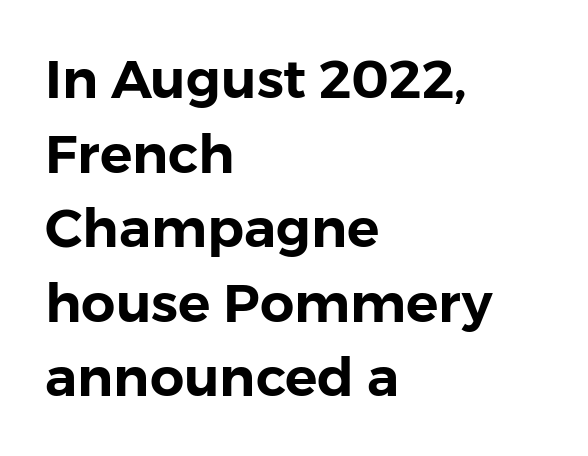
The image shows 54 px sans-serif type, upright; set left-aligned, normal line spacing (1.38x), normal letter spacing, not underlined; low stroke contrast and a medium x-height.
